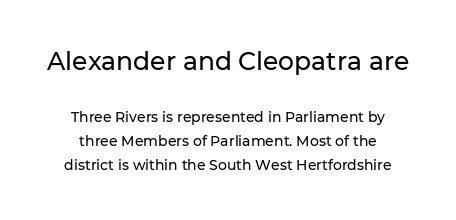
Plain, unruled lines of type. Students, note that the glyphs here touch the page at normal intervals. The typography opts for an upright posture over an oblique one. Scale decreases going downward across the two blocks.
